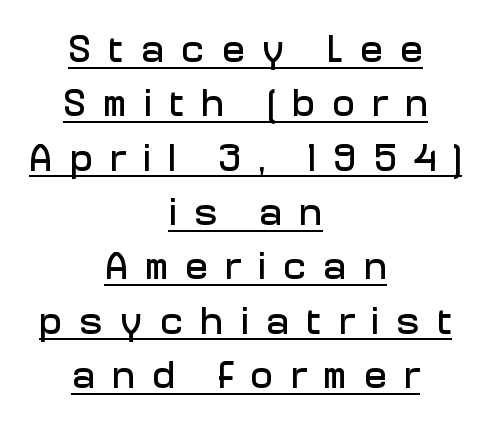
{"serif": "no", "italic": "no", "width": "normal", "stroke_contrast": "low", "x_height": "medium", "monospaced": "no", "underline": "yes", "align": "center", "line_spacing": "normal", "line_spacing_ratio": 1.43, "letter_spacing": "wide", "letter_spacing_em": 0.46, "glyph_px": 38}
